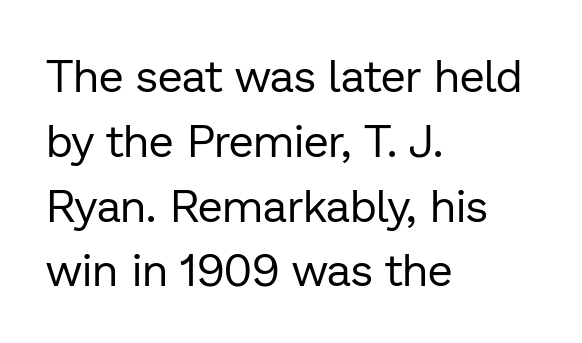
{"serif": "no", "italic": "no", "bold": "no", "weight": "regular", "width": "normal", "stroke_contrast": "low", "x_height": "medium", "monospaced": "no", "underline": "no", "align": "left", "line_spacing": "normal", "line_spacing_ratio": 1.44, "letter_spacing": "normal", "letter_spacing_em": 0.0, "glyph_px": 45}
